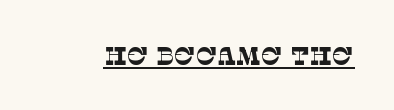
Q: Is the text bold? A: No.
Q: Is the text underlined? A: Yes.
Q: Is the spacing between letters normal or unusually wide? A: Normal.
